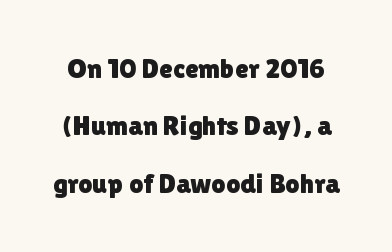
Q: Is the text italic (slanted)? A: No, it is upright.
Q: Is the typeface a serif or a sans-serif typeface? A: Sans-serif.
Q: Is the text underlined? A: No.
Q: Is the spacing between letters normal or unusually wide? A: Normal.
Q: Is the spacing between lines tight, normal or loose? A: Loose.
Q: Width (condensed, normal, or wide)? A: Normal.
Q: Stroke contrast? A: Low.
Q: x-height? A: Medium.
Q: Monospaced? A: No.
